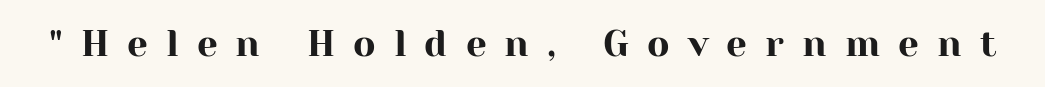
Q: Is the text italic (slanted)? A: No, it is upright.
Q: Is the typeface a serif or a sans-serif typeface? A: Serif.
Q: Is the text underlined? A: No.
Q: Is the spacing between letters normal or unusually wide? A: Unusually wide.
Q: Width (condensed, normal, or wide)? A: Normal.
Q: Stroke contrast? A: High.
Q: x-height? A: Medium.
Q: Monospaced? A: No.
